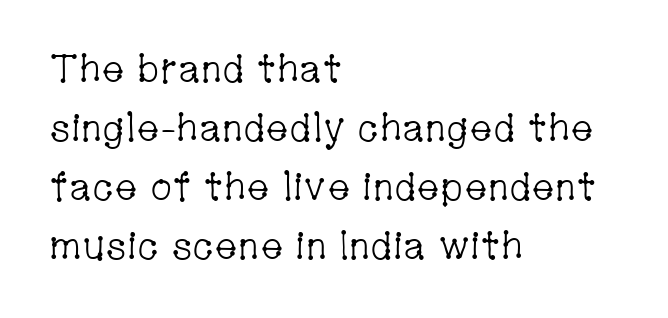
Each letter keeps its own natural width here, so spacing adapts to shape. The horizontal fit of the characters is conventional and even. Ascenders rise straight up at ninety degrees. The characters are drawn with everyday or finer stroke widths.
